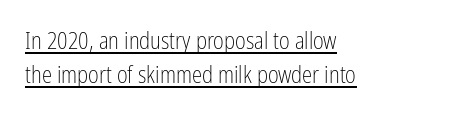
Q: Is the text bold? A: No.
Q: Is the text italic (slanted)? A: No, it is upright.
Q: Is the text underlined? A: Yes.
Q: How is the paragraph aligned? A: Left-aligned.
Q: Is the spacing between letters normal or unusually wide? A: Normal.
Q: Is the spacing between lines tight, normal or loose? A: Normal.
